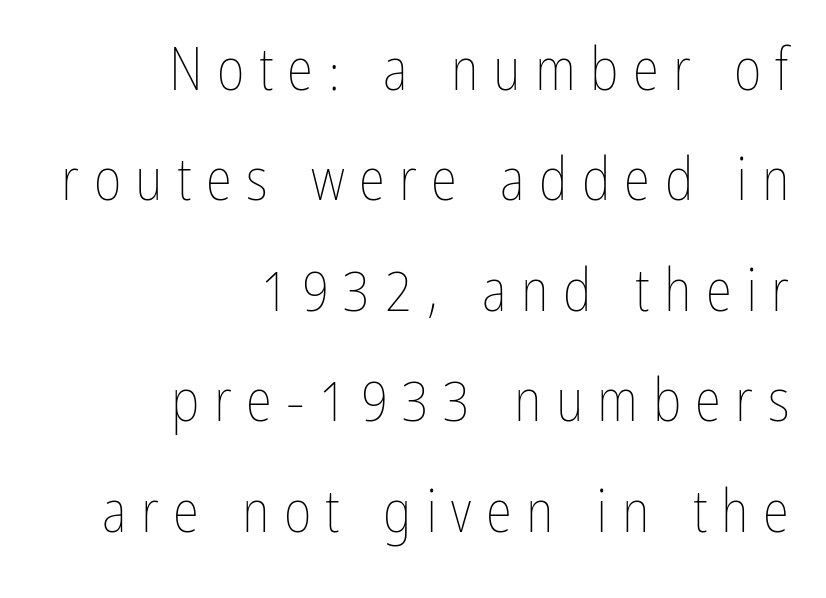
{"italic": "no", "bold": "no", "weight": "thin", "width": "condensed", "stroke_contrast": "low", "x_height": "medium", "monospaced": "no", "underline": "no", "align": "right", "line_spacing_ratio": 1.84, "letter_spacing": "wide", "letter_spacing_em": 0.24, "glyph_px": 60}
